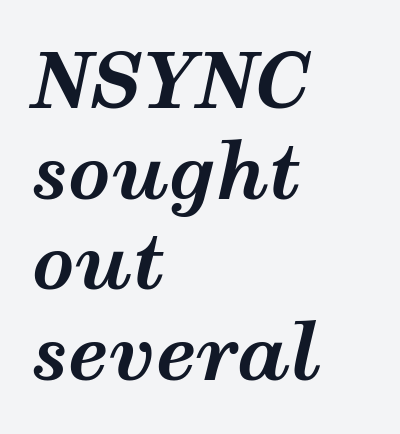
Q: Is the text bold? A: Yes.
Q: Is the text italic (slanted)? A: Yes, it leans right by about 12 degrees.
Q: Is the text underlined? A: No.
Q: How is the paragraph aligned? A: Left-aligned.
Q: Is the spacing between letters normal or unusually wide? A: Normal.
Q: Width (condensed, normal, or wide)? A: Wide.
Q: Stroke contrast? A: Medium.
Q: x-height? A: Medium.
Q: Monospaced? A: No.
